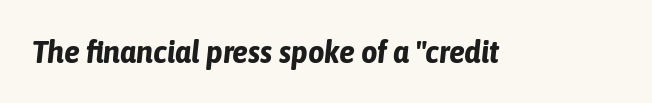
Students, this is bold: see how much ink each stroke carries. The area under the type is left untouched. Think of a printed novel: that variable character pitch is what you see here. Compared with typical body copy, the letter spacing here is the same. Quick note: italic.
